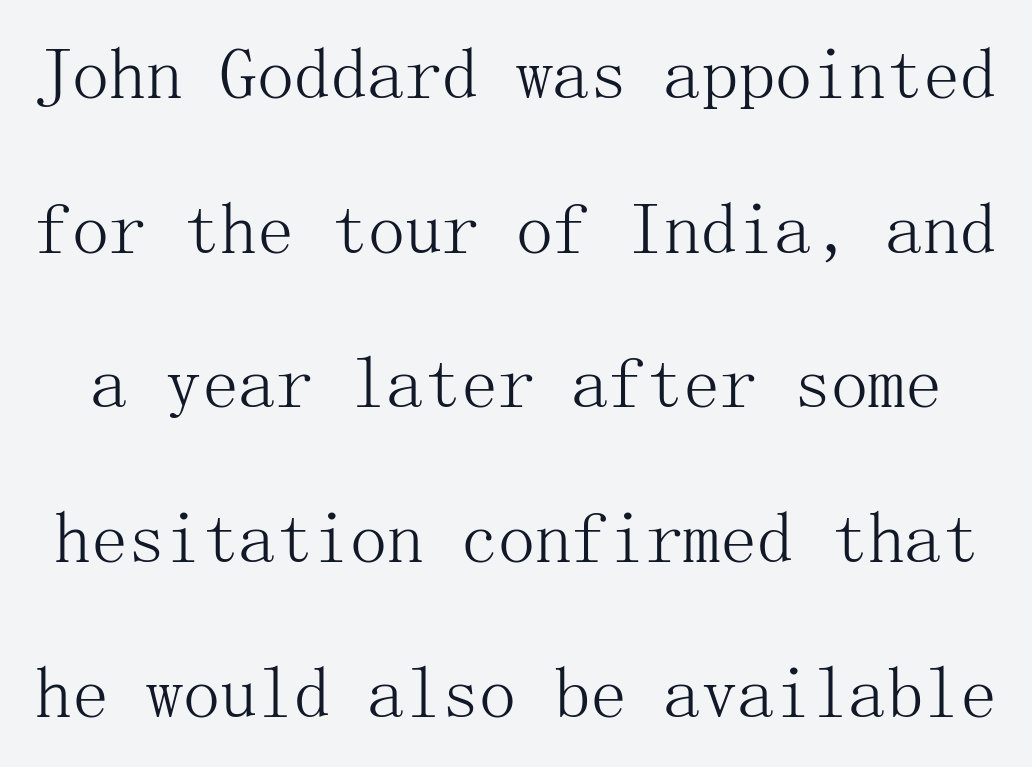
Q: Is the text bold? A: No.
Q: Is the text italic (slanted)? A: No, it is upright.
Q: Is the typeface a serif or a sans-serif typeface? A: Serif.
Q: Is the text underlined? A: No.
Q: Is the spacing between letters normal or unusually wide? A: Normal.
Q: Is the spacing between lines tight, normal or loose? A: Loose.
Q: Width (condensed, normal, or wide)? A: Normal.
Q: Stroke contrast? A: Medium.
Q: x-height? A: Medium.
